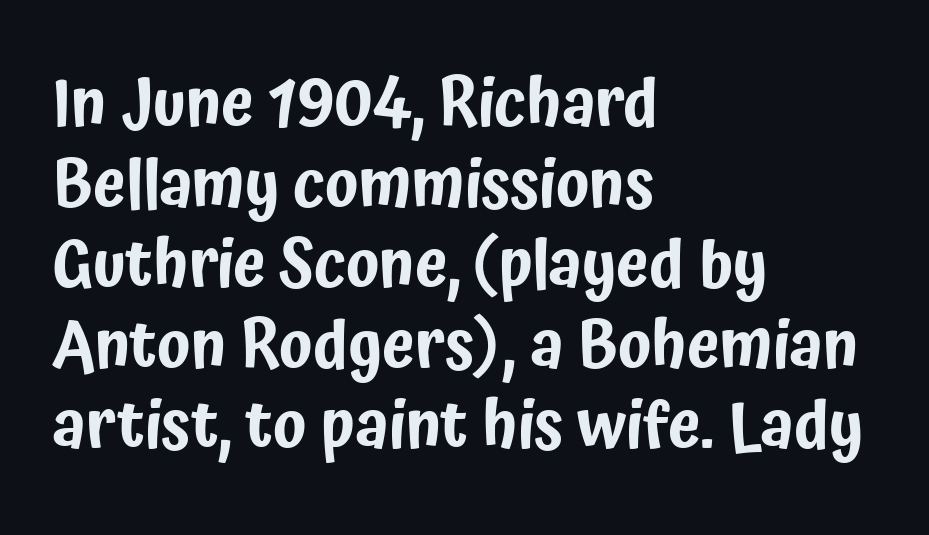
The image shows 66 px condensed sans-serif type, upright; set left-aligned, line spacing 1.22x, normal letter spacing, not underlined; low stroke contrast and a medium x-height.
